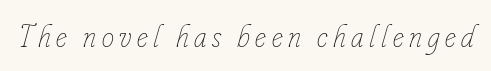
Words float on clear page, feet unadorned. The letters are slanted; this is an italic face. The weight tops out at a normal text grade. This sample has the flowing, uneven cadence of proportional lettering.
